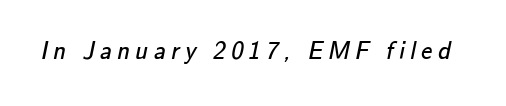
The image shows 25 px text type; set unusually wide letter spacing (+0.21 em), not underlined.
